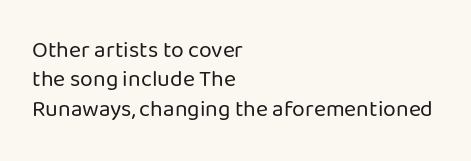
It's the straight-up-and-down kind of type. The face used here is rendered with its standard letterfit. The setting favours the left margin, as ordinary paragraphs usually do. This is not heavy type; no bold has been used. Interline gaps are of average width in this sample.
